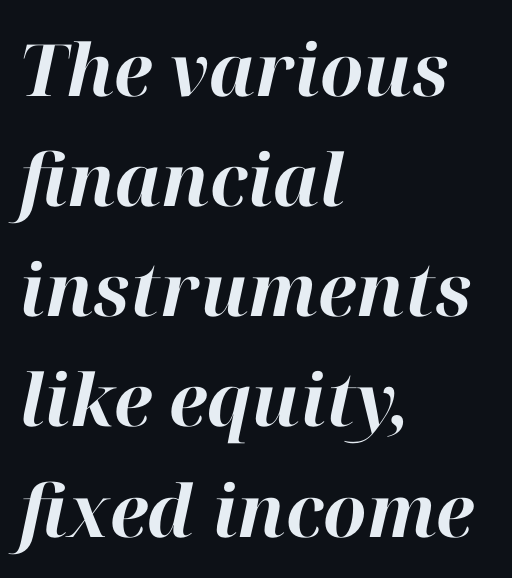
The image shows 72 px bold type, italic (leaning right); set left-aligned, normal line spacing (1.53x), normal letter spacing, not underlined; high stroke contrast and a medium x-height.
